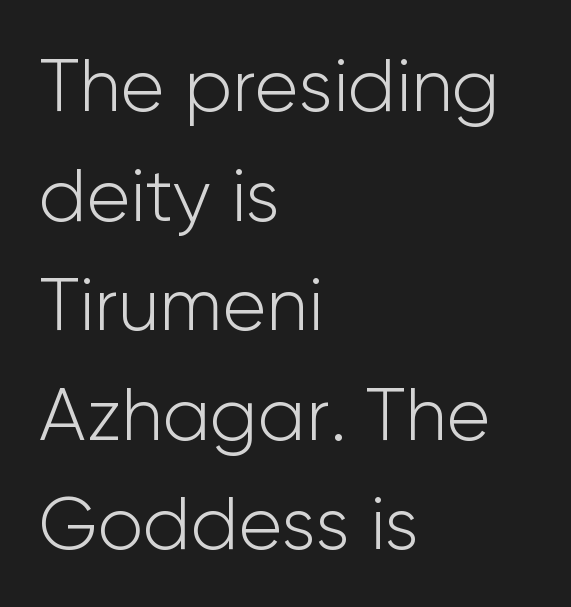
Each letter keeps its own natural width here, so spacing adapts to shape. Weight: in the light-to-regular range. Posture: upright roman. The rendering shows plain stroke endings on the letterforms — a sans-serif design. In CSS terms this would be text-align: left. Leading: standard.
